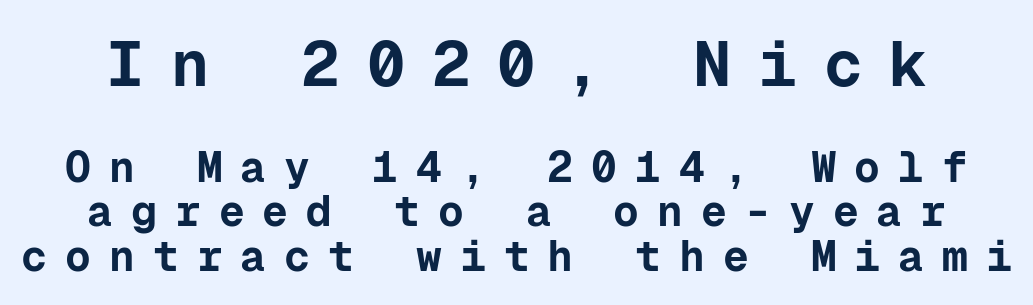
The rendering uses a small line-height, squeezing the rows. This is sans-serif lettering, the kind often seen on screens and signage. Each word looks stretched out because of the extra space between its letters. Posture: straight, roman, zero tilt.
